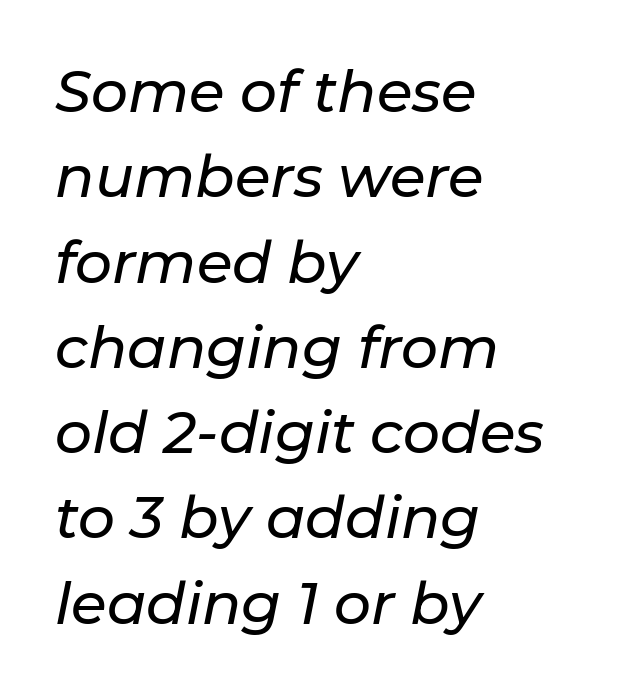
Q: Is the text italic (slanted)? A: Yes, it leans right by about 11 degrees.
Q: Is the text underlined? A: No.
Q: How is the paragraph aligned? A: Left-aligned.
Q: Is the spacing between letters normal or unusually wide? A: Normal.
Q: Is the spacing between lines tight, normal or loose? A: Normal.
Q: Width (condensed, normal, or wide)? A: Normal.
Q: Stroke contrast? A: Low.
Q: x-height? A: Medium.
Q: Monospaced? A: No.
